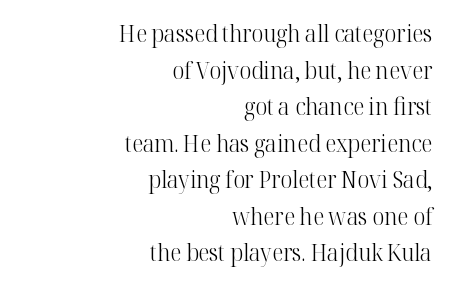
The image shows 23 px text type, upright; set right-aligned, normal line spacing (1.59x), normal letter spacing, not underlined.
